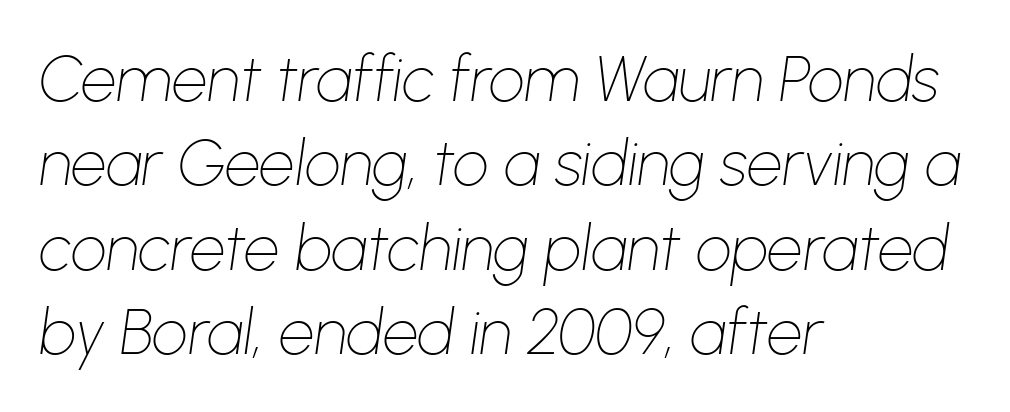
{"italic": "yes", "lean": "right", "slant_degrees": 8, "bold": "no", "weight": "thin", "width": "normal", "stroke_contrast": "low", "x_height": "medium", "monospaced": "no", "underline": "no", "align": "left", "line_spacing": "normal", "line_spacing_ratio": 1.34, "letter_spacing": "normal", "letter_spacing_em": 0.0, "glyph_px": 63}
